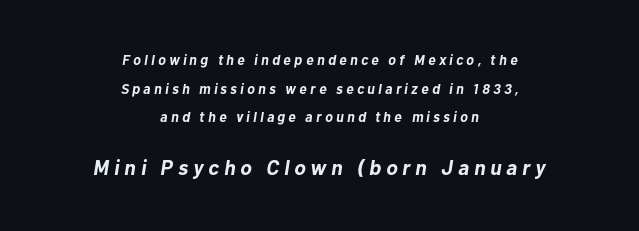
{"italic": "yes", "lean": "right", "slant_degrees": 10, "bold": "yes", "underline": "no", "align": "center", "line_spacing": "loose", "line_spacing_ratio": 2.04, "letter_spacing": "wide", "letter_spacing_em": 0.24, "larger_block": "second", "size_ratio": 1.5, "glyph_px": 21}
